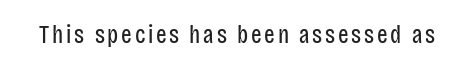
Q: Is the text bold? A: No.
Q: Is the text italic (slanted)? A: No, it is upright.
Q: Is the text underlined? A: No.
